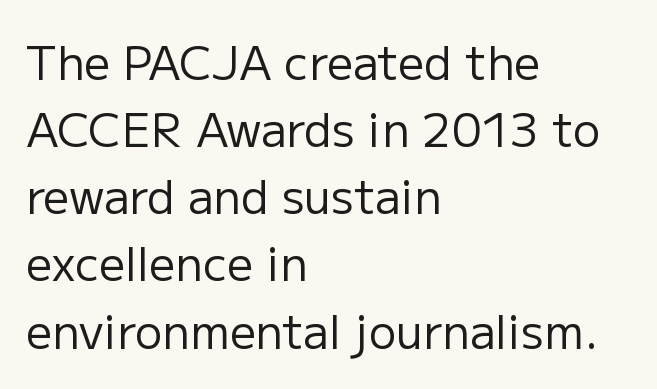
In terms of letterspacing, this is plain default setting. The rendering uses natural spacing where letterforms have individual widths. Summary of weight: not heavy and not bold. Each letter's strokes conclude bluntly, with no projecting serifs.
